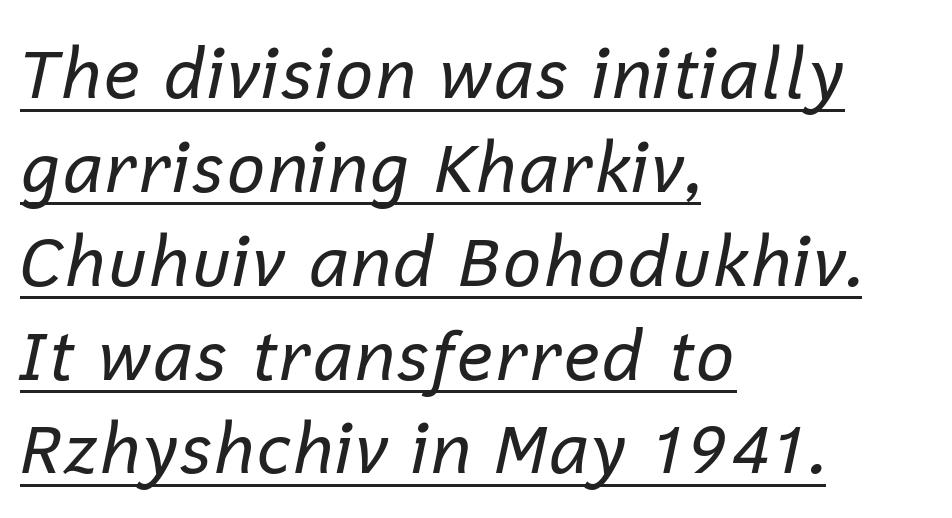
The image shows 69 px regular-weight type, italic (leaning right); set left-aligned, normal line spacing (1.36x), normal letter spacing, underlined; low stroke contrast and a medium x-height.
